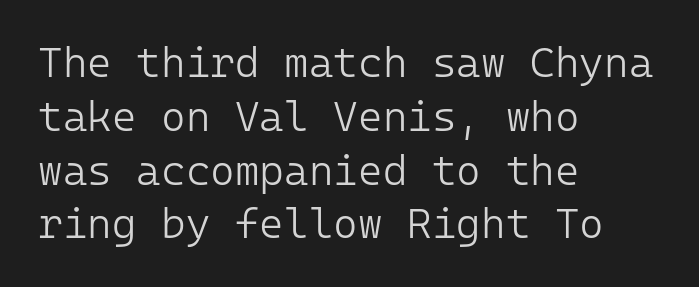
{"serif": "no", "italic": "no", "bold": "no", "weight": "light", "width": "normal", "stroke_contrast": "low", "x_height": "medium", "underline": "no", "align": "left", "line_spacing": "normal", "line_spacing_ratio": 1.28, "letter_spacing": "normal", "letter_spacing_em": 0.0, "glyph_px": 42}
